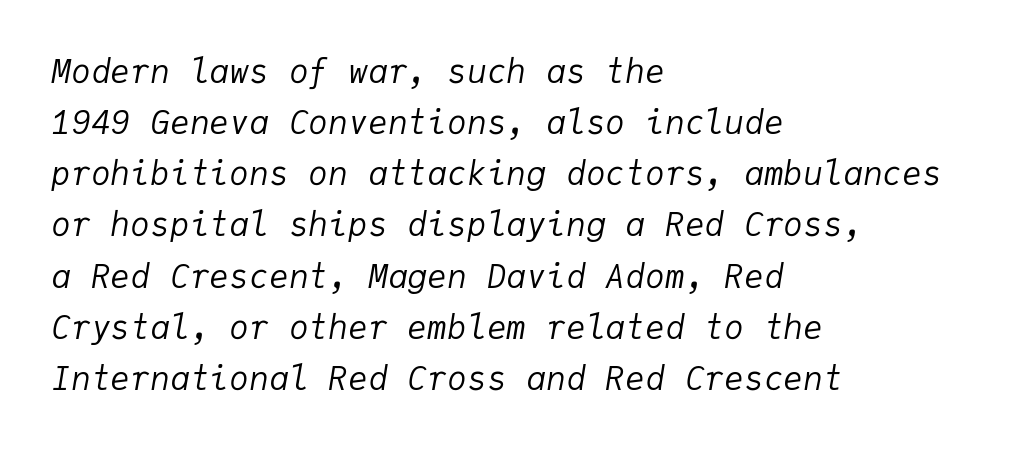
{"italic": "yes", "lean": "right", "slant_degrees": 9, "bold": "no", "weight": "regular", "width": "normal", "stroke_contrast": "low", "x_height": "medium", "monospaced": "yes", "underline": "no", "align": "left", "line_spacing": "normal", "line_spacing_ratio": 1.55, "letter_spacing": "normal", "letter_spacing_em": 0.0, "glyph_px": 33}
